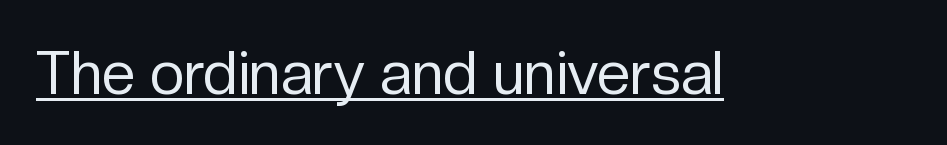
This sample has the flowing, uneven cadence of proportional lettering. Every word sits above its own underline. Note: no serifs on the glyphs. The letters stand upright; this is a roman face. Heaviness? Minimal to ordinary, like unemphasized prose. The face used here is rendered with its standard letterfit.
